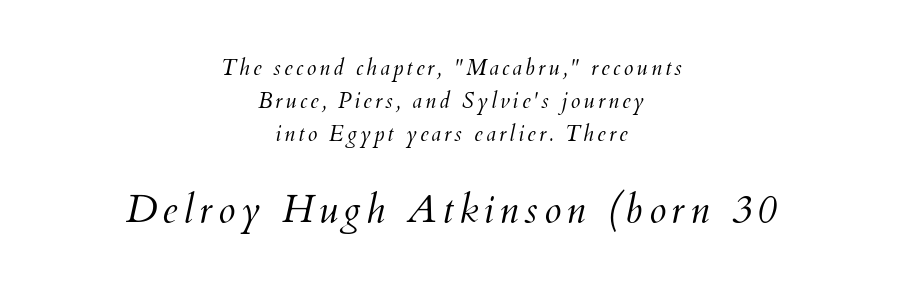
{"italic": "yes", "lean": "right", "slant_degrees": 12, "bold": "no", "weight": "light", "width": "normal", "stroke_contrast": "medium", "x_height": "small", "monospaced": "no", "underline": "no", "align": "center", "line_spacing": "normal", "line_spacing_ratio": 1.49, "larger_block": "second", "size_ratio": 1.77, "glyph_px": 39}
